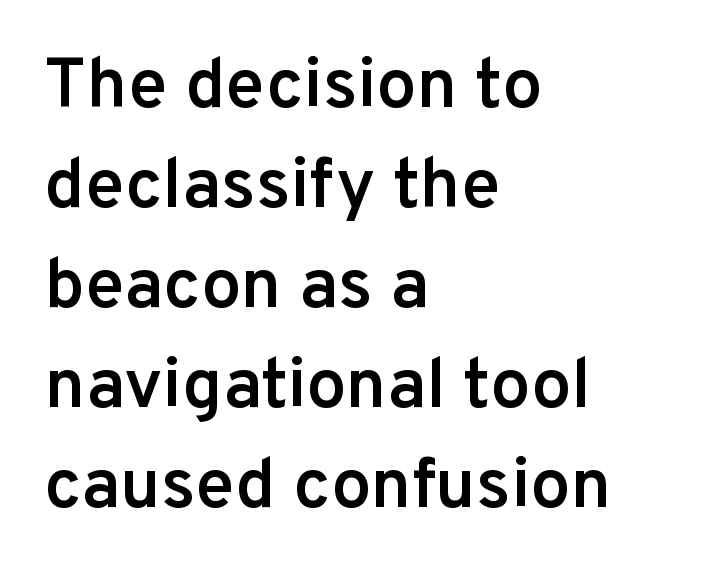
Each letter keeps its own natural width here, so spacing adapts to shape. The font's upright variant was chosen for this text. The typeface chosen for these lines omits serifs. The string is rendered with underlining switched off. What's the leading like? Ordinary, nothing unusual.
